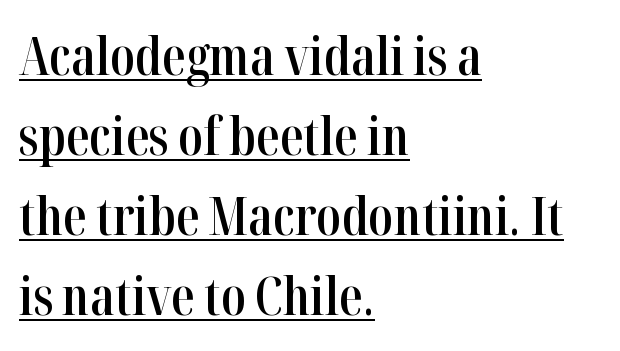
Q: Is the text bold? A: Semi-bold.
Q: Is the text italic (slanted)? A: No, it is upright.
Q: Is the typeface a serif or a sans-serif typeface? A: Serif.
Q: Is the text underlined? A: Yes.
Q: How is the paragraph aligned? A: Left-aligned.
Q: Is the spacing between letters normal or unusually wide? A: Normal.
Q: Is the spacing between lines tight, normal or loose? A: Normal.
Q: Width (condensed, normal, or wide)? A: Condensed.
Q: Stroke contrast? A: High.
Q: x-height? A: Medium.
Q: Monospaced? A: No.
